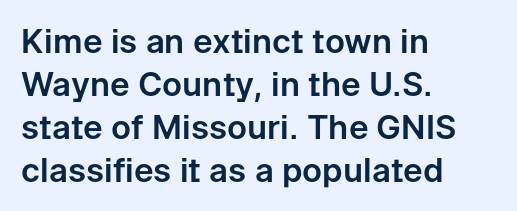
Q: Is the text italic (slanted)? A: No, it is upright.
Q: Is the typeface a serif or a sans-serif typeface? A: Sans-serif.
Q: Is the text underlined? A: No.
Q: How is the paragraph aligned? A: Left-aligned.
Q: Is the spacing between letters normal or unusually wide? A: Normal.
Q: Is the spacing between lines tight, normal or loose? A: Normal.
Q: Width (condensed, normal, or wide)? A: Normal.
Q: Stroke contrast? A: Low.
Q: x-height? A: Medium.
Q: Monospaced? A: No.
